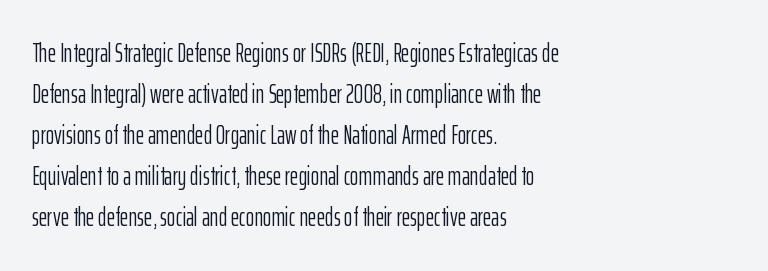
The image shows 26 px text type, upright; set left-aligned, normal line spacing (1.58x), normal letter spacing, not underlined.
